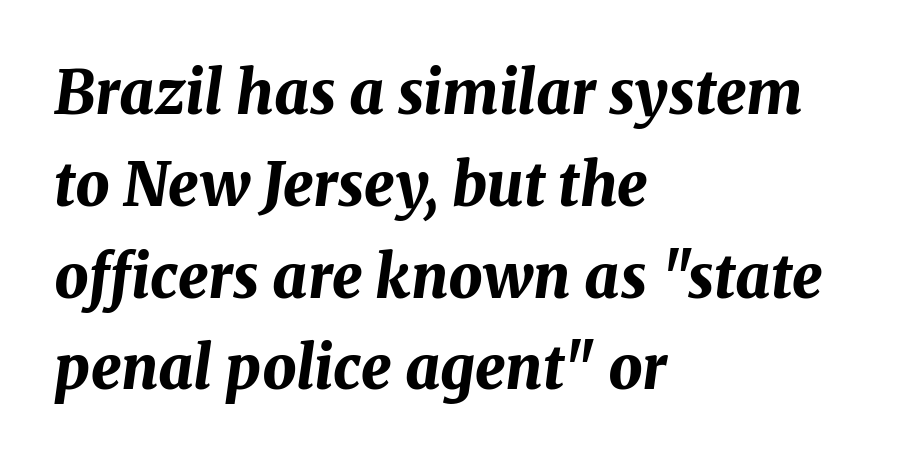
Q: Is the text bold? A: Yes.
Q: Is the text italic (slanted)? A: Yes, it leans right by about 8 degrees.
Q: Is the text underlined? A: No.
Q: How is the paragraph aligned? A: Left-aligned.
Q: Is the spacing between letters normal or unusually wide? A: Normal.
Q: Is the spacing between lines tight, normal or loose? A: Normal.
Q: Width (condensed, normal, or wide)? A: Normal.
Q: Stroke contrast? A: Medium.
Q: x-height? A: Medium.
Q: Monospaced? A: No.
